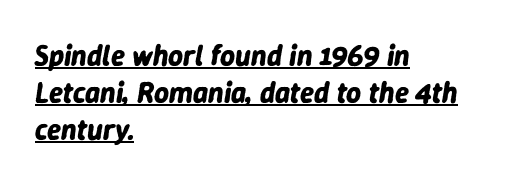
The image shows 29 px bold type, italic (leaning right); set left-aligned, normal line spacing (1.28x), normal letter spacing, underlined; low stroke contrast and a medium x-height.
